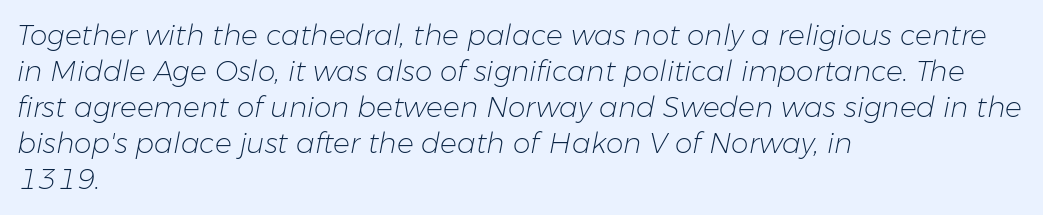
The image shows 28 px light type, italic (leaning right); set left-aligned, normal line spacing (1.29x), normal letter spacing, not underlined; low stroke contrast and a medium x-height.
